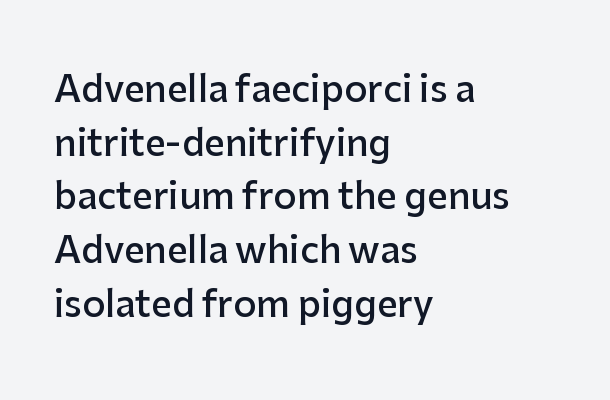
The image shows 36 px semibold sans-serif type, upright; set left-aligned, normal line spacing (1.49x), normal letter spacing, not underlined; low stroke contrast and a medium x-height.
